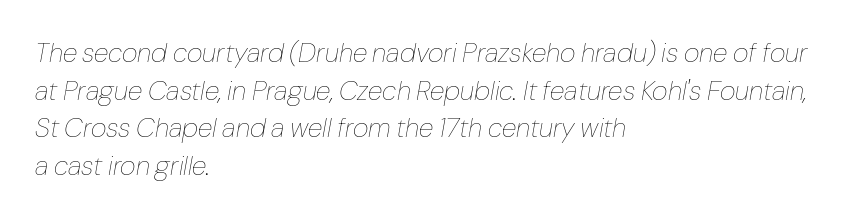
The image shows 27 px text type, italic (leaning right); set left-aligned, normal line spacing (1.39x), normal letter spacing, not underlined.
